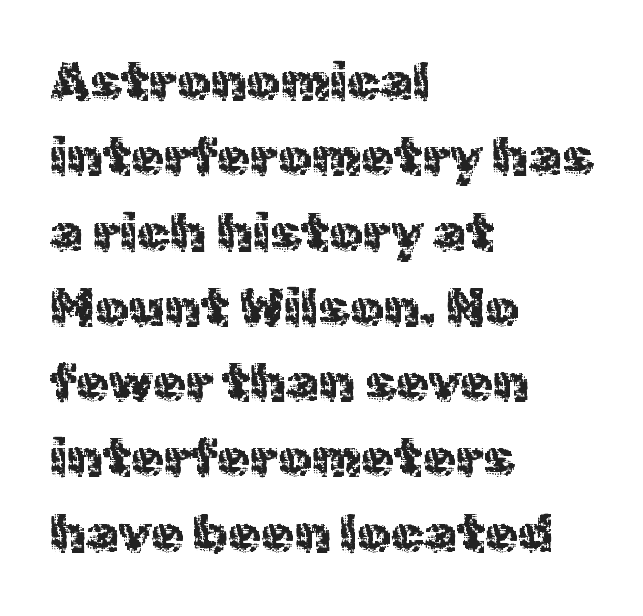
A typesetter would mark this as roman, not italic. Glyph-to-glyph distance matches everyday printed text. Caption: multi-line text, flush left, ragged right. A typesetter would call this proportional, since set widths differ per character.
